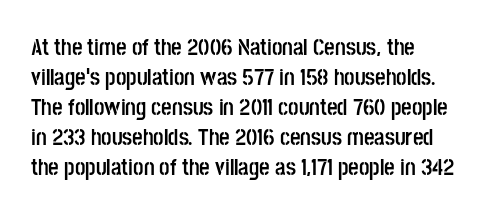
Look at the tracking — it's just the regular setting, nothing added. Each new line begins a customary step beneath the previous one. The glyphs are unaccompanied by any horizontal stroke below them. The passage shown is emphatically bold.
